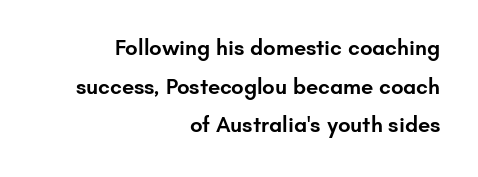
The image shows 22 px text type, upright; set right-aligned, line spacing 1.76x, normal letter spacing, not underlined.
